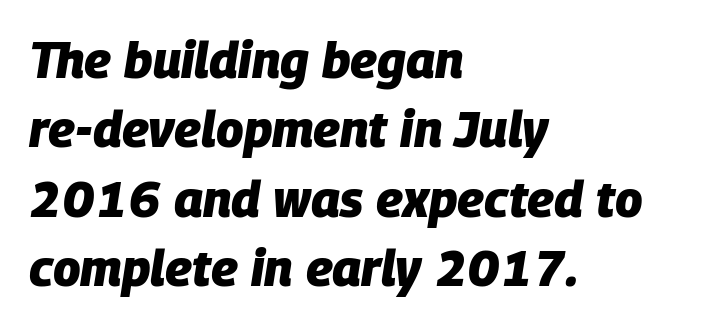
{"italic": "yes", "lean": "right", "slant_degrees": 9, "bold": "yes", "weight": "heavy", "width": "normal", "stroke_contrast": "low", "x_height": "large", "monospaced": "no", "underline": "no", "align": "left", "line_spacing": "normal", "line_spacing_ratio": 1.39, "letter_spacing": "normal", "letter_spacing_em": 0.0, "glyph_px": 50}
